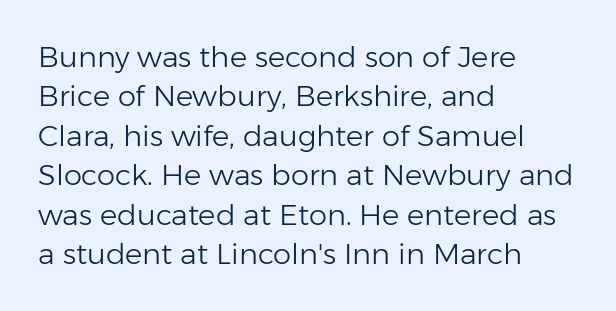
{"serif": "no", "italic": "no", "bold": "no", "weight": "light", "width": "normal", "stroke_contrast": "low", "x_height": "medium", "monospaced": "no", "underline": "no", "align": "left", "line_spacing": "normal", "line_spacing_ratio": 1.36, "letter_spacing": "normal", "letter_spacing_em": 0.0, "glyph_px": 29}
